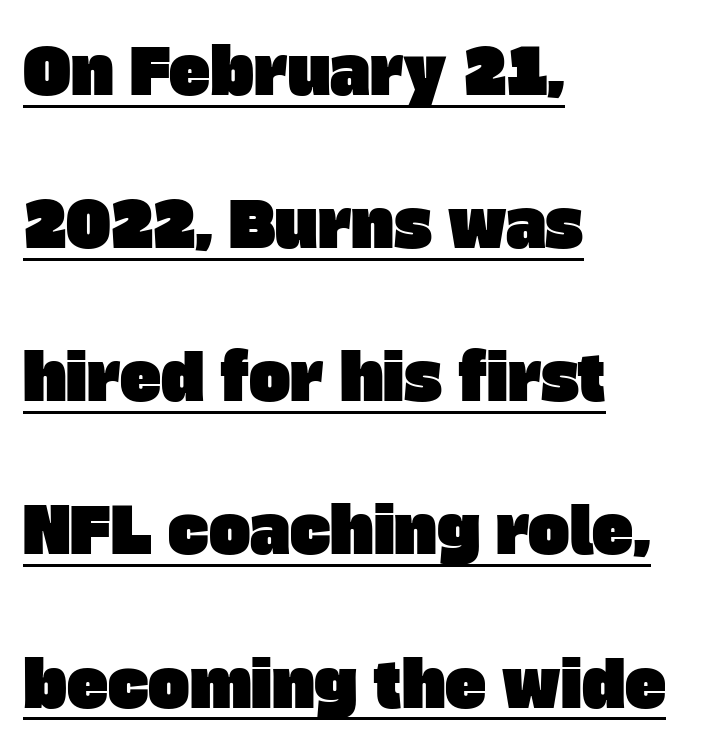
{"serif": "no", "width": "normal", "stroke_contrast": "low", "x_height": "large", "monospaced": "no", "underline": "yes", "align": "left", "line_spacing": "loose", "line_spacing_ratio": 2.47, "letter_spacing": "normal", "letter_spacing_em": 0.0, "glyph_px": 62}
